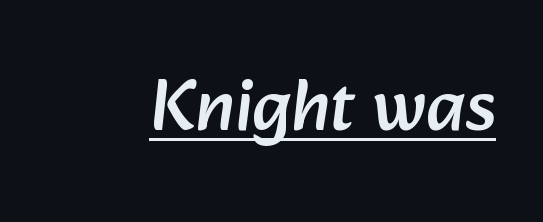
The image shows 74 px sans-serif type; set normal letter spacing, underlined; low stroke contrast and a medium x-height.
